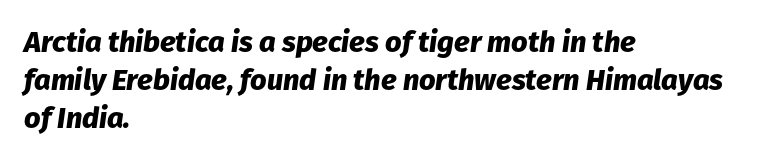
Q: Is the text bold? A: Yes.
Q: Is the text italic (slanted)? A: Yes, it leans right by about 8 degrees.
Q: Is the text underlined? A: No.
Q: How is the paragraph aligned? A: Left-aligned.
Q: Is the spacing between letters normal or unusually wide? A: Normal.
Q: Is the spacing between lines tight, normal or loose? A: Normal.
Q: Width (condensed, normal, or wide)? A: Normal.
Q: Stroke contrast? A: Low.
Q: x-height? A: Medium.
Q: Monospaced? A: No.
